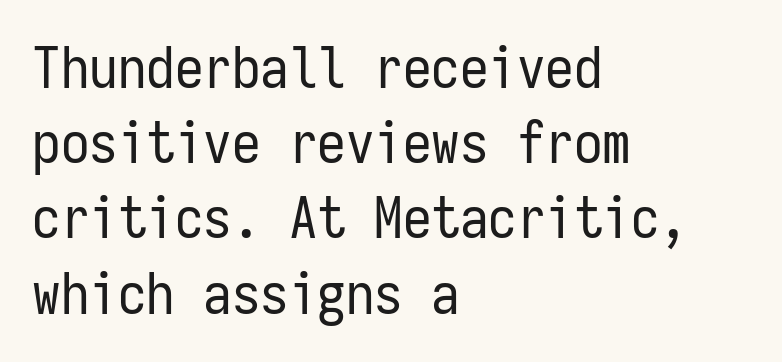
This sample has the even, mechanical cadence of fixed-width lettering. Lines of text with bare space underneath. The type is set solid horizontally, with unmodified tracking. Stroke thickness stays within the range of a standard reading face or lighter.
